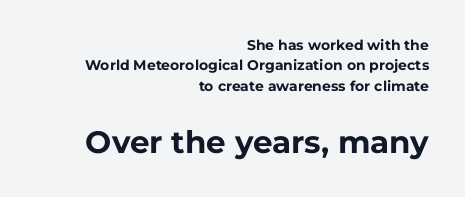
Horizontal bands of white between lines are of average thickness. Casual observation: everything's shoved over to the right. Every letter is thick-stroked: bold, no question. The rendering shows plain stroke endings on the letterforms — a sans-serif design. Style check: upright. The passage shown is typed in a proportional face where columns would drift.
